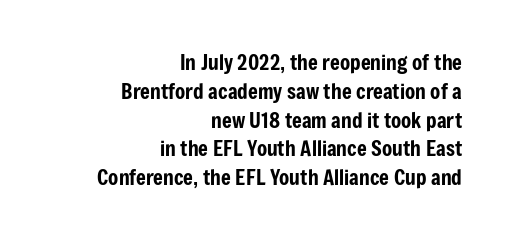
Italic? Not at all — the glyphs are vertical. Between one letter and the next there's only the usual sliver of space. Descenders hang freely into open space. Evenly set lines give the paragraph a standard silhouette.
